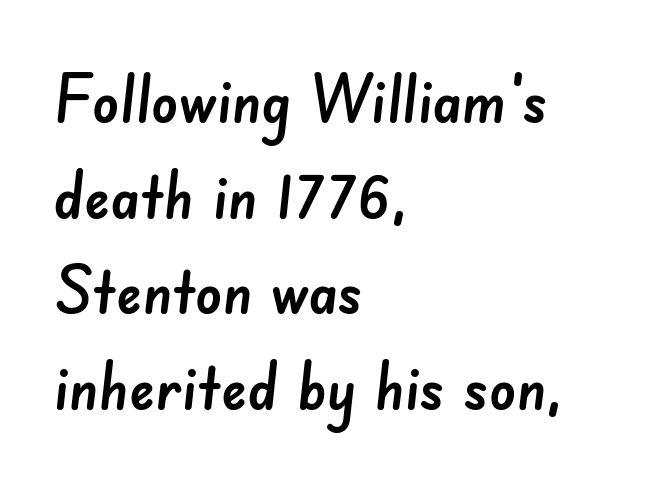
The image shows 66 px sans-serif type; set left-aligned, normal line spacing (1.45x), normal letter spacing, not underlined; low stroke contrast and a small x-height.
